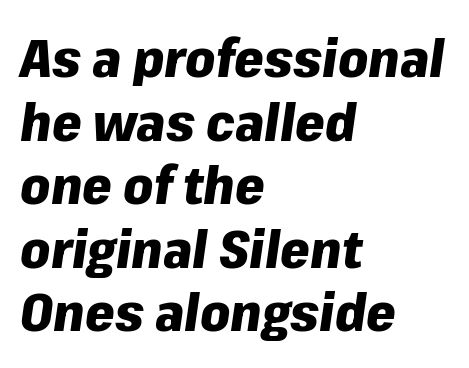
Q: Is the text bold? A: Yes.
Q: Is the text italic (slanted)? A: Yes, it leans right by about 8 degrees.
Q: Is the text underlined? A: No.
Q: How is the paragraph aligned? A: Left-aligned.
Q: Is the spacing between letters normal or unusually wide? A: Normal.
Q: Width (condensed, normal, or wide)? A: Normal.
Q: Stroke contrast? A: Low.
Q: x-height? A: Medium.
Q: Monospaced? A: No.
